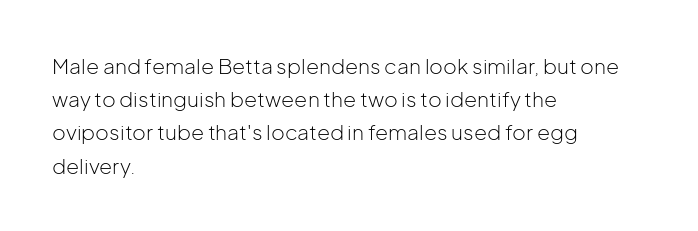
{"italic": "no", "bold": "no", "underline": "no", "align": "left", "line_spacing": "normal", "line_spacing_ratio": 1.58, "letter_spacing": "normal", "letter_spacing_em": 0.0, "glyph_px": 21}
